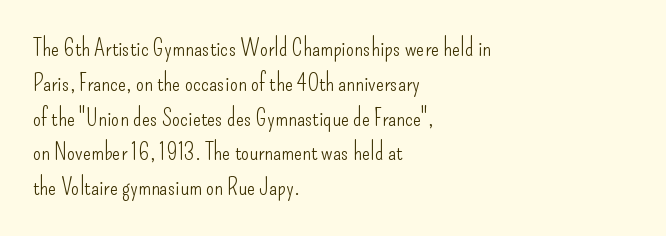
Q: Is the text bold? A: No.
Q: Is the text italic (slanted)? A: No, it is upright.
Q: Is the text underlined? A: No.
Q: How is the paragraph aligned? A: Left-aligned.
Q: Is the spacing between letters normal or unusually wide? A: Normal.
Q: Is the spacing between lines tight, normal or loose? A: Normal.
